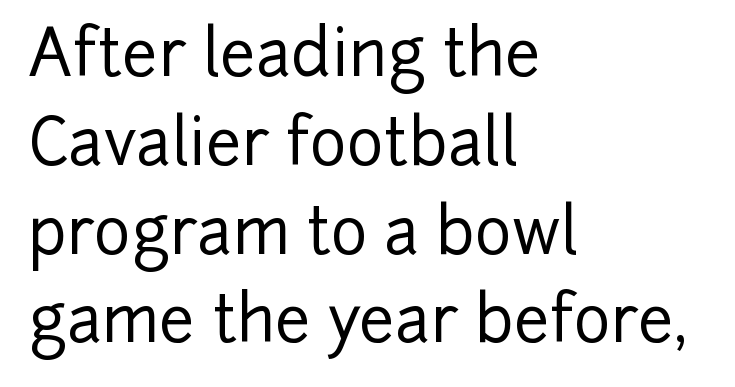
{"serif": "no", "italic": "no", "width": "normal", "stroke_contrast": "low", "x_height": "medium", "monospaced": "no", "underline": "no", "align": "left", "line_spacing": "normal", "line_spacing_ratio": 1.41, "letter_spacing": "normal", "letter_spacing_em": 0.0, "glyph_px": 63}
